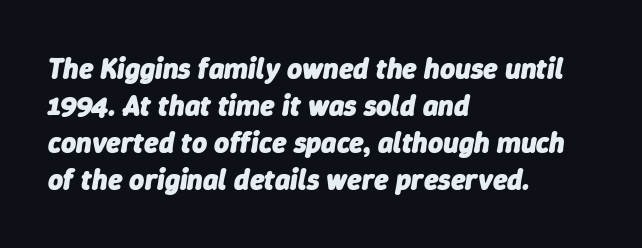
The image shows 29 px heavy type, italic (leaning right); set left-aligned, normal line spacing (1.28x), normal letter spacing, not underlined; low stroke contrast and a medium x-height.
